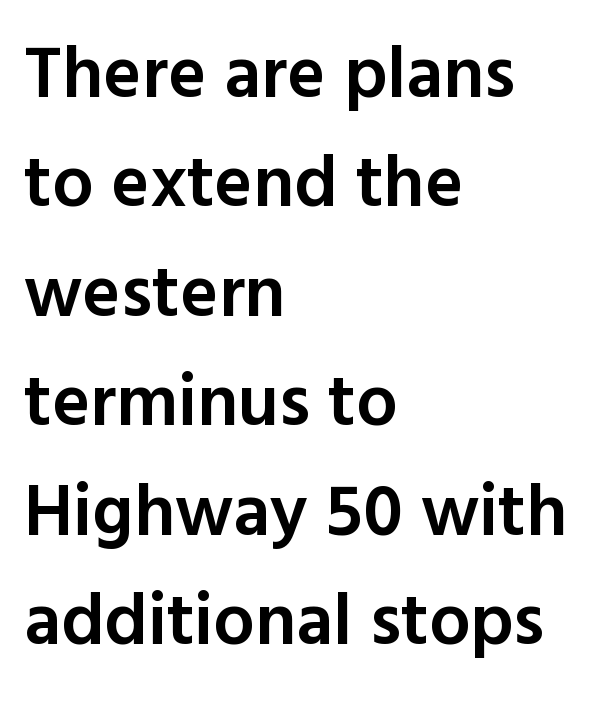
Q: Is the text bold? A: Semi-bold.
Q: Is the text italic (slanted)? A: No, it is upright.
Q: Is the typeface a serif or a sans-serif typeface? A: Sans-serif.
Q: Is the text underlined? A: No.
Q: How is the paragraph aligned? A: Left-aligned.
Q: Is the spacing between letters normal or unusually wide? A: Normal.
Q: Is the spacing between lines tight, normal or loose? A: Normal.
Q: Width (condensed, normal, or wide)? A: Normal.
Q: x-height? A: Medium.
Q: Monospaced? A: No.
